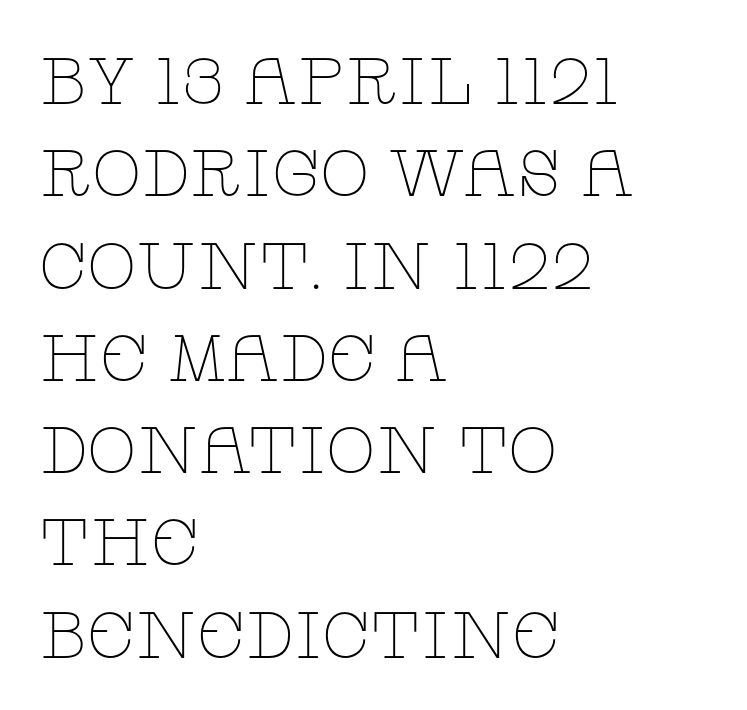
The image shows 65 px thin, wide serif type, upright; set left-aligned, normal line spacing (1.42x), normal letter spacing, not underlined; low stroke contrast and a large x-height.
